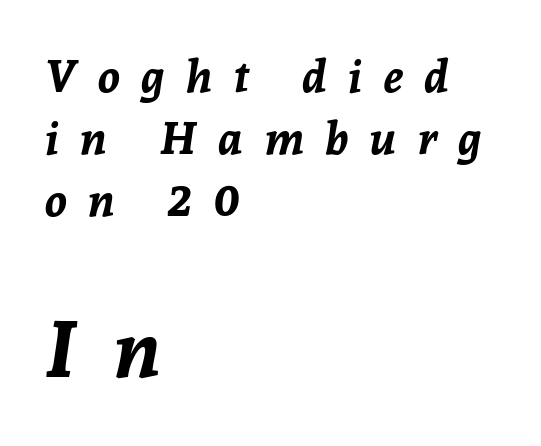
Q: Is the text bold? A: Yes.
Q: Is the text italic (slanted)? A: Yes, it leans right by about 8 degrees.
Q: Is the text underlined? A: No.
Q: How is the paragraph aligned? A: Left-aligned.
Q: Is the spacing between letters normal or unusually wide? A: Unusually wide.
Q: Is the spacing between lines tight, normal or loose? A: Normal.
Q: Which block of text is set in a larger size, the first (top) or the second (bottom)? A: The second (bottom) one.
Q: Width (condensed, normal, or wide)? A: Normal.
Q: Stroke contrast? A: Low.
Q: x-height? A: Medium.
Q: Monospaced? A: No.
